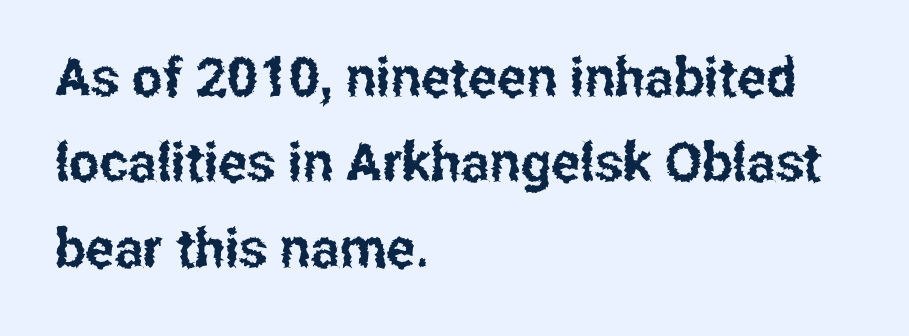
Ordinary non-slanted type is in use. Honestly, the row spacing looks completely unremarkable. The characters display no serif detailing; their extremities are plain. You could not count columns in this text — the font is proportionally spaced.
